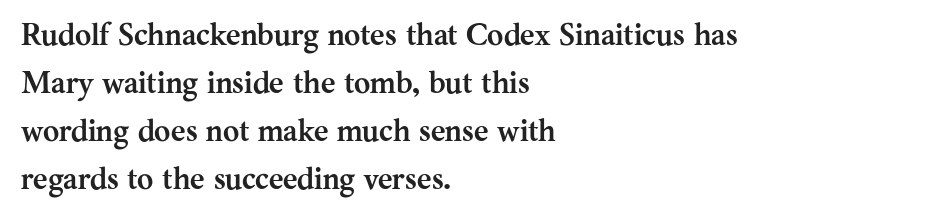
{"serif": "yes", "italic": "no", "bold": "yes", "weight": "semibold", "width": "normal", "stroke_contrast": "medium", "x_height": "medium", "monospaced": "no", "underline": "no", "align": "left", "line_spacing": "normal", "line_spacing_ratio": 1.55, "letter_spacing": "normal", "letter_spacing_em": 0.0, "glyph_px": 31}
